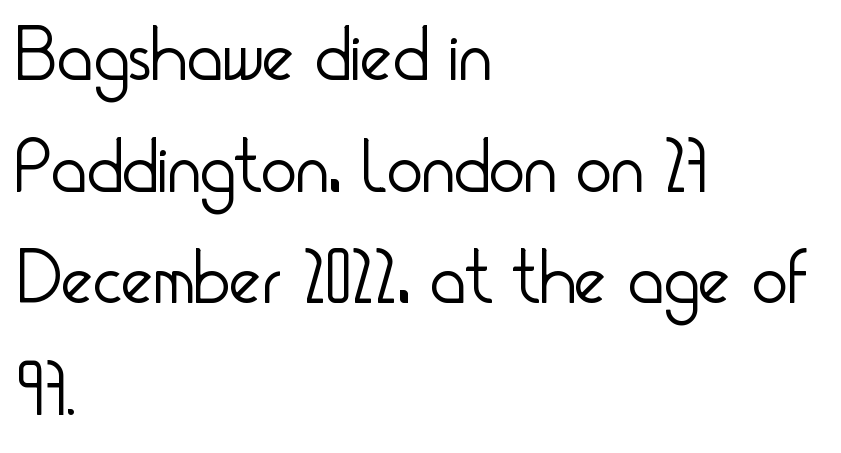
The image shows 76 px light, condensed sans-serif type, upright; set left-aligned, normal line spacing (1.47x), normal letter spacing, not underlined; low stroke contrast and a small x-height.
